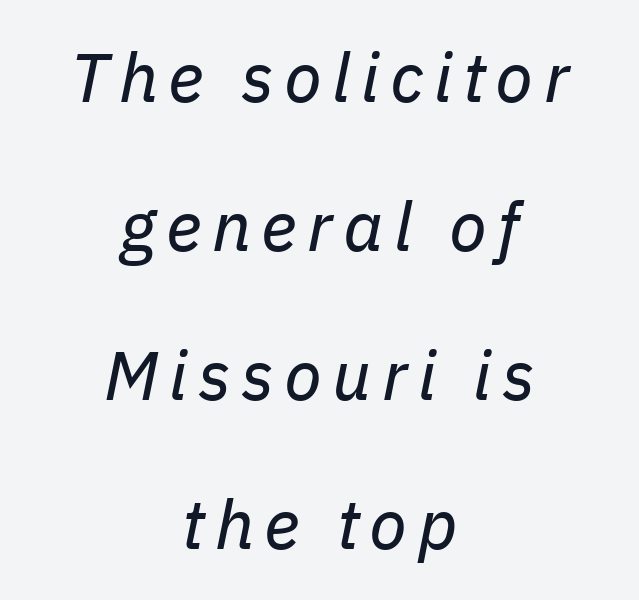
Q: Is the text bold? A: No.
Q: Is the text italic (slanted)? A: Yes, it leans right by about 11 degrees.
Q: Is the text underlined? A: No.
Q: How is the paragraph aligned? A: Centered.
Q: Is the spacing between lines tight, normal or loose? A: Loose.
Q: Width (condensed, normal, or wide)? A: Normal.
Q: Stroke contrast? A: Low.
Q: x-height? A: Medium.
Q: Monospaced? A: No.
